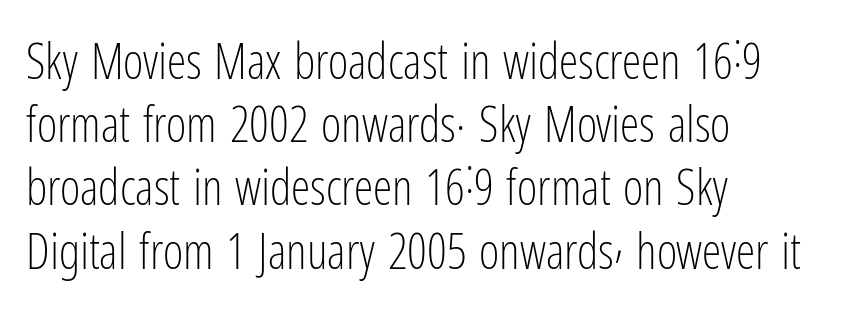
Quick note: interline space is typical. Think standard paragraph weight, or any step lighter than that. Is there any slant? The stems are plumb. Reading down the block, your eye returns to a fixed left position each line. No extra tracking has been applied to these lines. No word sits above an underline.
